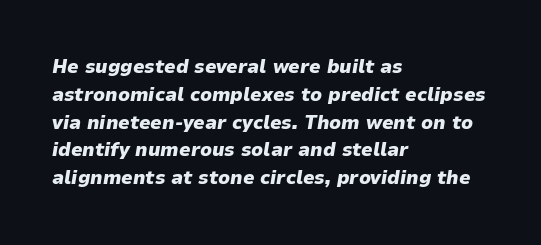
The image shows 20 px bold type, italic (leaning right); set left-aligned, normal line spacing (1.39x), normal letter spacing, not underlined.
